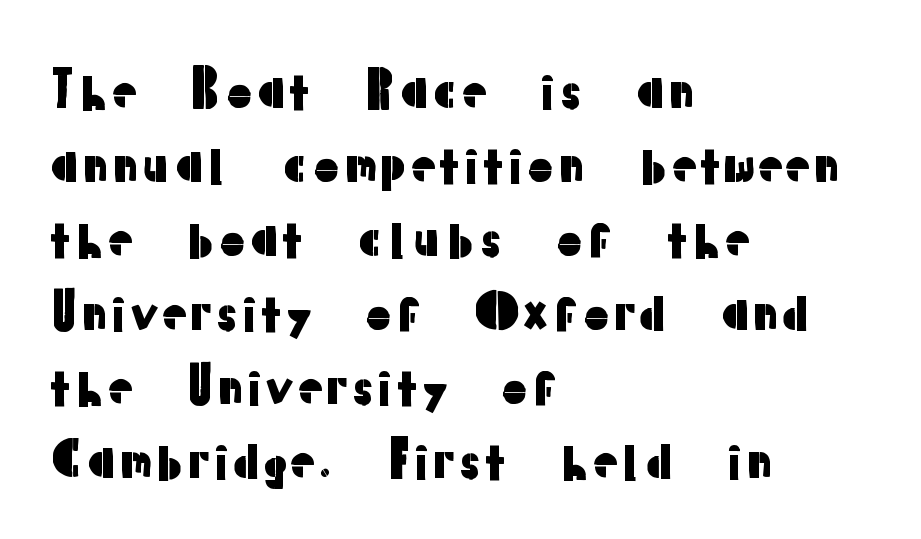
The image shows 50 px sans-serif type, upright; set left-aligned, normal line spacing (1.48x), normal letter spacing, not underlined; low stroke contrast and a medium x-height.
